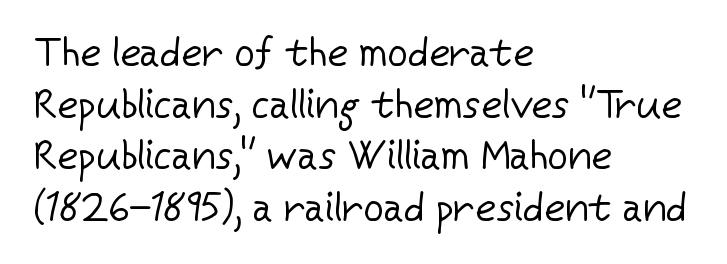
The image shows 40 px regular-weight sans-serif type, upright; set left-aligned, normal line spacing (1.29x), normal letter spacing, not underlined; low stroke contrast and a medium x-height.
